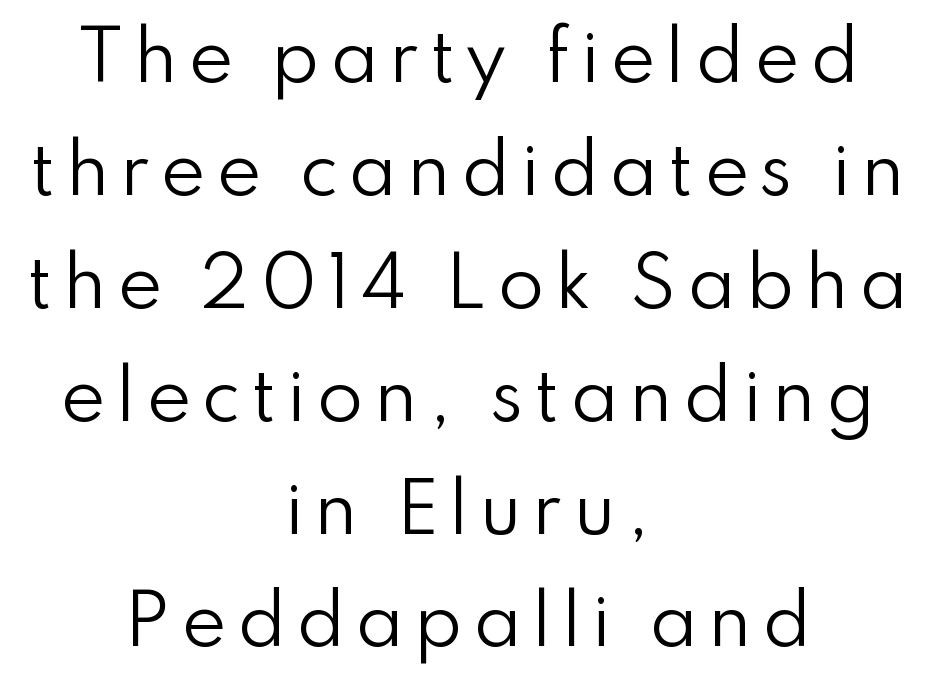
This is roman type, the default non-slanted kind. Type style note: lacks serifs. Weight class: somewhere from thin through regular. The passage shown is typed in a proportional face where columns would drift.
